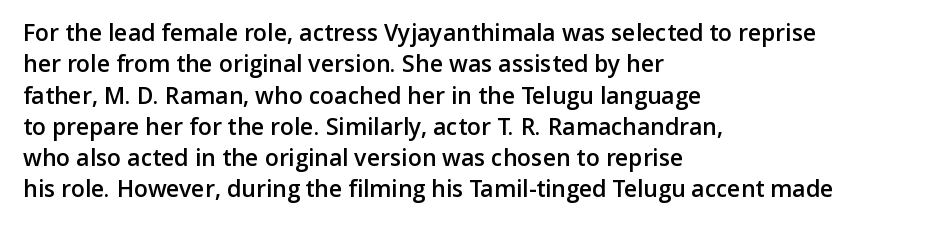
{"italic": "no", "bold": "semi", "underline": "no", "align": "left", "line_spacing": "normal", "line_spacing_ratio": 1.36, "letter_spacing": "normal", "letter_spacing_em": 0.0, "glyph_px": 23}
